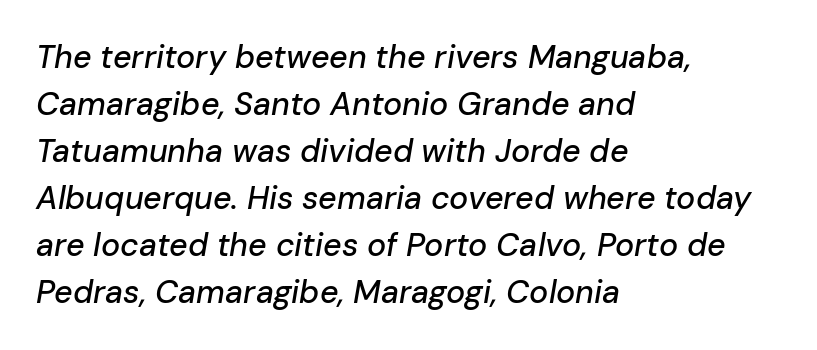
{"italic": "yes", "lean": "right", "slant_degrees": 10, "width": "normal", "stroke_contrast": "low", "x_height": "medium", "monospaced": "no", "underline": "no", "align": "left", "line_spacing": "normal", "line_spacing_ratio": 1.47, "letter_spacing": "normal", "letter_spacing_em": 0.0, "glyph_px": 32}
